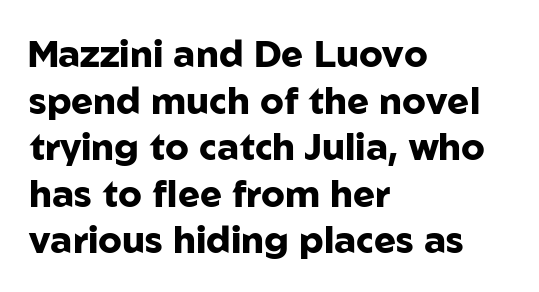
{"serif": "no", "italic": "no", "bold": "yes", "weight": "heavy", "width": "normal", "stroke_contrast": "low", "x_height": "medium", "monospaced": "no", "underline": "no", "align": "left", "line_spacing": "normal", "line_spacing_ratio": 1.26, "letter_spacing": "normal", "letter_spacing_em": 0.0, "glyph_px": 37}
